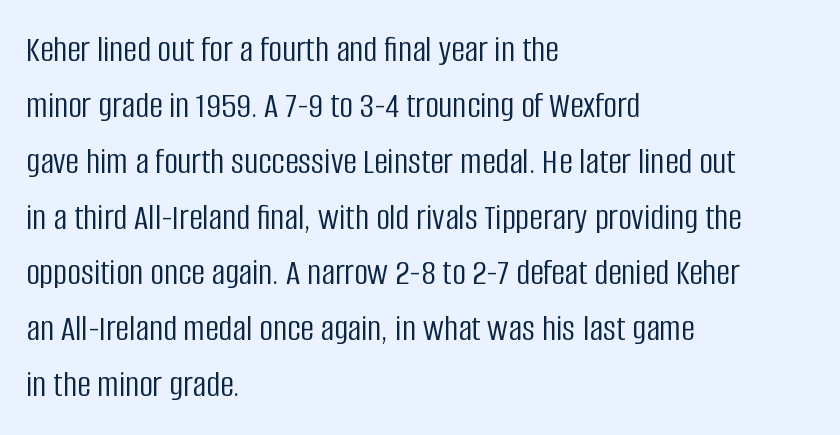
Stroke terminals: plain, sans-serif. These lines are rendered in a variable-pitch font. One glance says typical: line gaps are just what's usual. Is the letter spacing exaggerated? No — it looks like the ordinary default. These lines stack with their left ends in a neat column.
